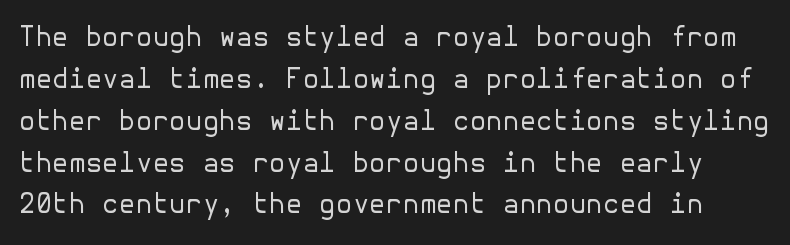
The image shows 27 px text type, upright; set normal line spacing (1.55x), normal letter spacing, not underlined.
